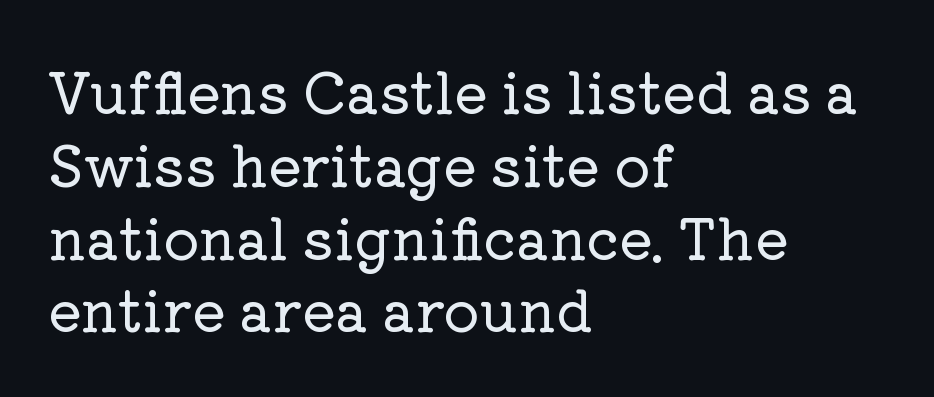
Notice how the stems are strictly vertical — no italics here. Default kerning and tracking; the words read as compact shapes. The font family rendered here belongs to the serif group. Proportional: the letters do not fall into vertical columns.
